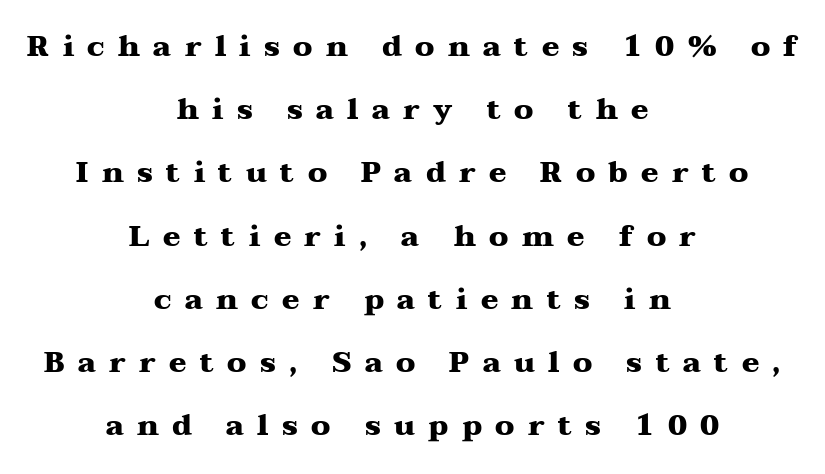
The image shows 29 px heavy, wide serif type, upright; set centered, loose line spacing (2.18x), unusually wide letter spacing (+0.46 em), not underlined; medium stroke contrast and a medium x-height.
